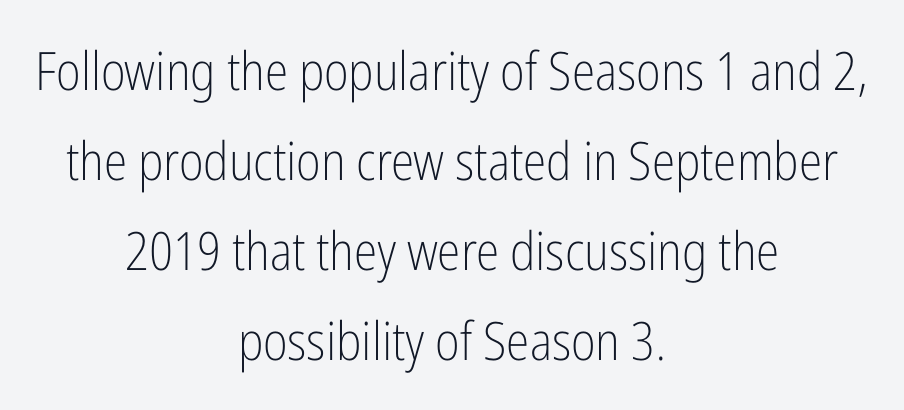
{"serif": "no", "italic": "no", "bold": "no", "weight": "light", "width": "condensed", "stroke_contrast": "low", "x_height": "medium", "monospaced": "no", "underline": "no", "align": "center", "line_spacing": "normal", "line_spacing_ratio": 1.7, "letter_spacing": "normal", "letter_spacing_em": 0.0, "glyph_px": 53}
